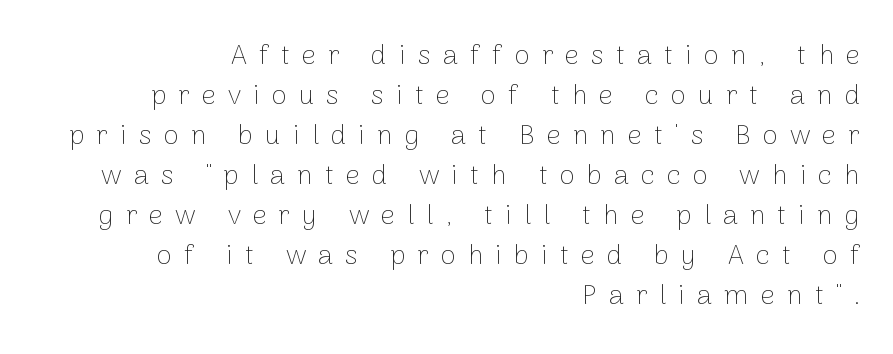
Q: Is the text bold? A: No.
Q: Is the text italic (slanted)? A: No, it is upright.
Q: Is the typeface a serif or a sans-serif typeface? A: Sans-serif.
Q: Is the text underlined? A: No.
Q: How is the paragraph aligned? A: Right-aligned.
Q: Is the spacing between letters normal or unusually wide? A: Unusually wide.
Q: Is the spacing between lines tight, normal or loose? A: Normal.
Q: Width (condensed, normal, or wide)? A: Normal.
Q: Stroke contrast? A: Low.
Q: x-height? A: Medium.
Q: Monospaced? A: No.
